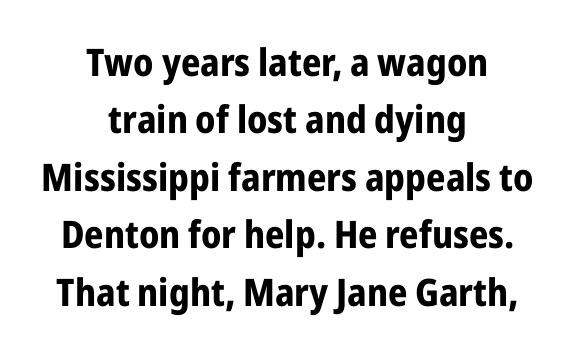
{"serif": "no", "italic": "no", "bold": "yes", "weight": "bold", "width": "condensed", "stroke_contrast": "low", "x_height": "medium", "monospaced": "no", "underline": "no", "align": "center", "line_spacing": "normal", "line_spacing_ratio": 1.51, "letter_spacing": "normal", "letter_spacing_em": 0.0, "glyph_px": 38}
